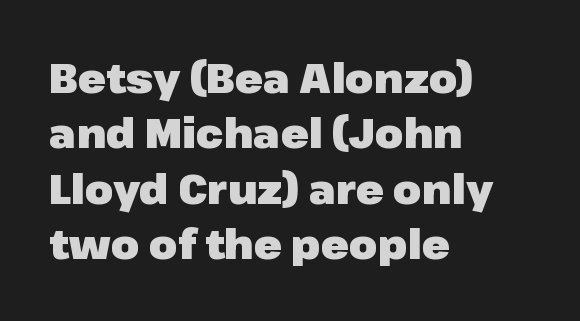
{"serif": "no", "italic": "no", "bold": "yes", "weight": "heavy", "width": "normal", "stroke_contrast": "low", "x_height": "medium", "monospaced": "no", "underline": "no", "align": "left", "line_spacing": "normal", "line_spacing_ratio": 1.35, "letter_spacing": "normal", "letter_spacing_em": 0.0, "glyph_px": 41}
